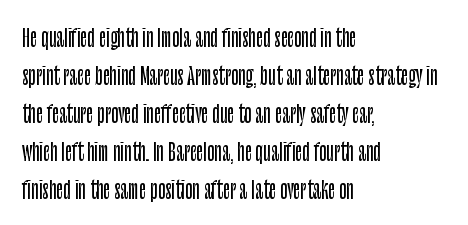
The image shows 24 px text type, upright; set left-aligned, normal line spacing (1.58x), normal letter spacing, not underlined.
